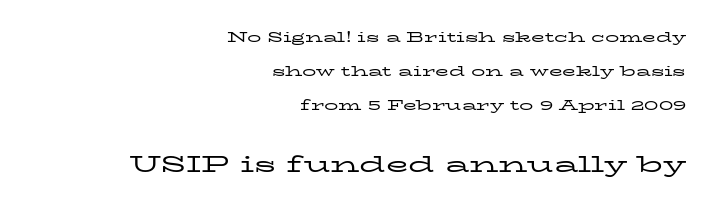
Q: Is the text bold? A: No.
Q: Is the text italic (slanted)? A: No, it is upright.
Q: Is the text underlined? A: No.
Q: How is the paragraph aligned? A: Right-aligned.
Q: Is the spacing between letters normal or unusually wide? A: Normal.
Q: Is the spacing between lines tight, normal or loose? A: Loose.
Q: Which block of text is set in a larger size, the first (top) or the second (bottom)? A: The second (bottom) one.
